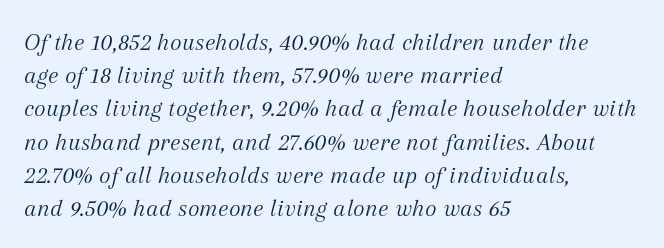
Q: Is the text bold? A: No.
Q: Is the text italic (slanted)? A: Yes, it leans right by about 12 degrees.
Q: Is the text underlined? A: No.
Q: How is the paragraph aligned? A: Left-aligned.
Q: Is the spacing between letters normal or unusually wide? A: Normal.
Q: Is the spacing between lines tight, normal or loose? A: Normal.
